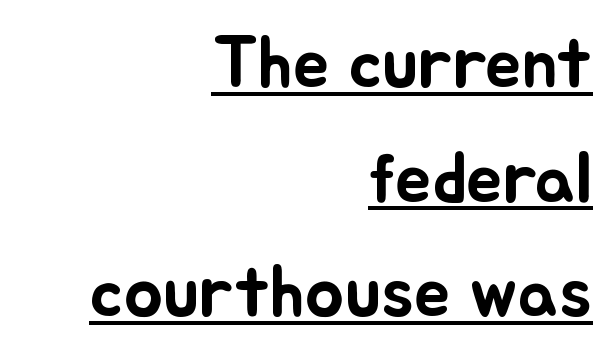
Q: Is the text italic (slanted)? A: No, it is upright.
Q: Is the text underlined? A: Yes.
Q: How is the paragraph aligned? A: Right-aligned.
Q: Is the spacing between letters normal or unusually wide? A: Normal.
Q: Is the spacing between lines tight, normal or loose? A: Normal.
Q: Width (condensed, normal, or wide)? A: Normal.
Q: Stroke contrast? A: Low.
Q: x-height? A: Small.
Q: Monospaced? A: No.
